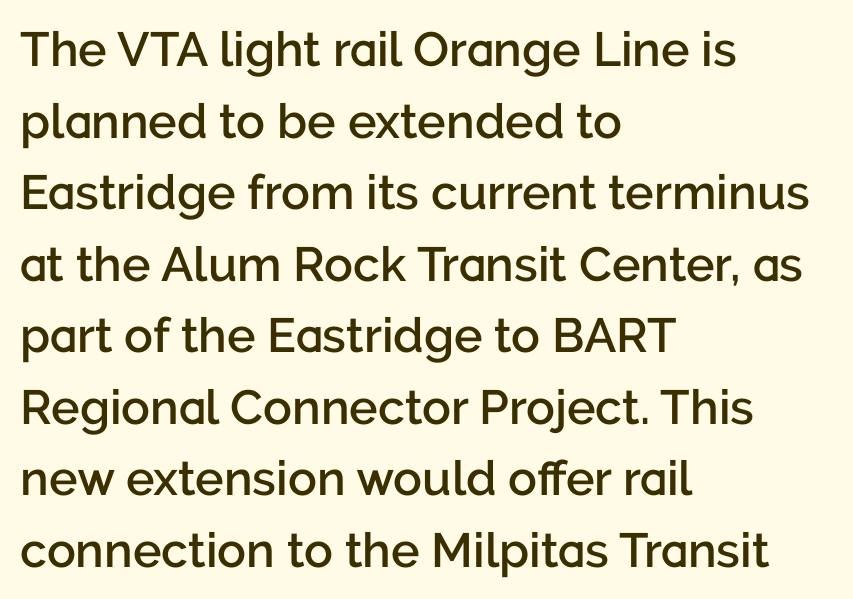
The image shows 48 px semibold sans-serif type, upright; set left-aligned, normal line spacing (1.49x), normal letter spacing, not underlined; low stroke contrast and a medium x-height.
